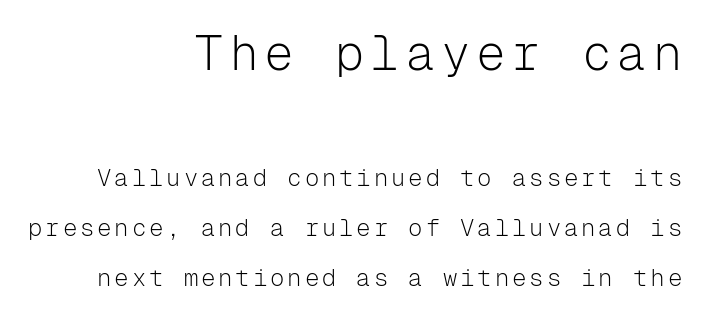
{"serif": "no", "italic": "no", "bold": "no", "weight": "light", "width": "normal", "stroke_contrast": "low", "x_height": "medium", "monospaced": "yes", "underline": "no", "align": "right", "line_spacing": "loose", "line_spacing_ratio": 2.08, "larger_block": "first", "size_ratio": 2.04, "glyph_px": 49}
